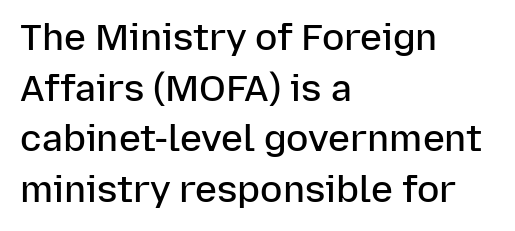
Q: Is the text bold? A: Semi-bold.
Q: Is the text italic (slanted)? A: No, it is upright.
Q: Is the typeface a serif or a sans-serif typeface? A: Sans-serif.
Q: Is the text underlined? A: No.
Q: How is the paragraph aligned? A: Left-aligned.
Q: Is the spacing between letters normal or unusually wide? A: Normal.
Q: Is the spacing between lines tight, normal or loose? A: Normal.
Q: Width (condensed, normal, or wide)? A: Normal.
Q: Stroke contrast? A: Low.
Q: x-height? A: Medium.
Q: Monospaced? A: No.
